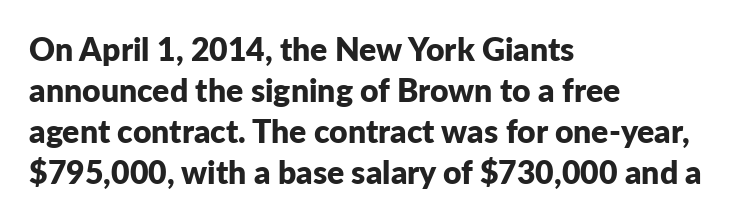
Q: Is the text bold? A: Yes.
Q: Is the text italic (slanted)? A: No, it is upright.
Q: Is the typeface a serif or a sans-serif typeface? A: Sans-serif.
Q: Is the text underlined? A: No.
Q: How is the paragraph aligned? A: Left-aligned.
Q: Is the spacing between letters normal or unusually wide? A: Normal.
Q: Is the spacing between lines tight, normal or loose? A: Normal.
Q: Width (condensed, normal, or wide)? A: Normal.
Q: Stroke contrast? A: Low.
Q: x-height? A: Medium.
Q: Monospaced? A: No.
